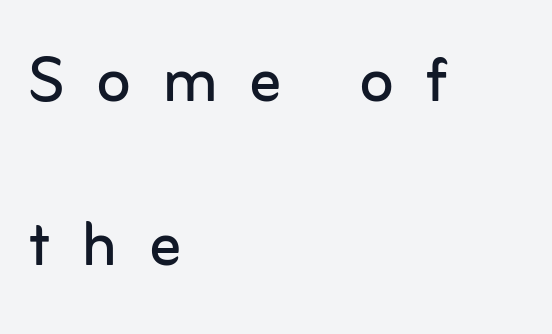
{"serif": "no", "italic": "no", "bold": "no", "weight": "regular", "width": "normal", "stroke_contrast": "low", "x_height": "medium", "monospaced": "no", "underline": "no", "align": "left", "line_spacing": "loose", "line_spacing_ratio": 2.07, "letter_spacing": "wide", "letter_spacing_em": 0.4, "glyph_px": 79}
